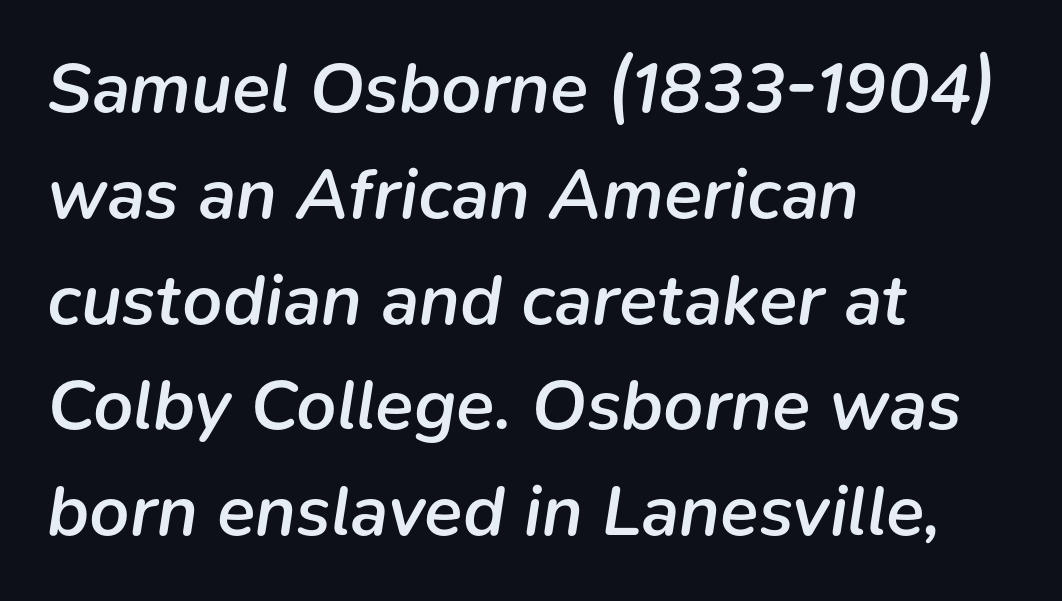
{"italic": "yes", "lean": "right", "slant_degrees": 9, "bold": "semi", "weight": "semibold", "width": "normal", "stroke_contrast": "low", "x_height": "medium", "monospaced": "no", "underline": "no", "align": "left", "line_spacing": "normal", "line_spacing_ratio": 1.49, "letter_spacing": "normal", "letter_spacing_em": 0.0, "glyph_px": 71}
